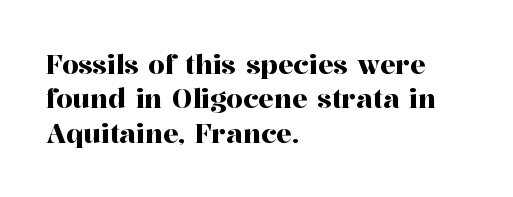
{"italic": "no", "underline": "no", "align": "left", "line_spacing": "normal", "line_spacing_ratio": 1.32, "letter_spacing": "normal", "letter_spacing_em": 0.0, "glyph_px": 26}
